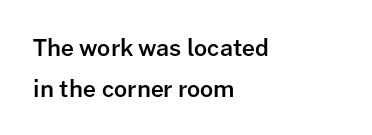
{"italic": "no", "bold": "semi", "underline": "no", "align": "left", "line_spacing_ratio": 1.77, "letter_spacing": "normal", "letter_spacing_em": 0.0, "glyph_px": 23}
